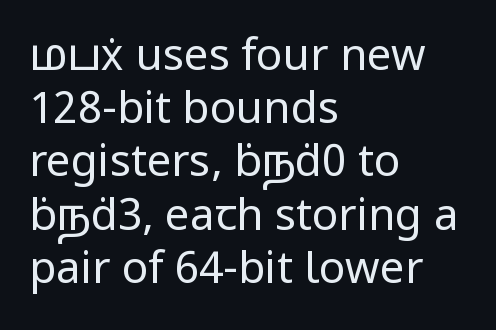
{"serif": "no", "italic": "no", "bold": "no", "weight": "regular", "width": "normal", "stroke_contrast": "low", "x_height": "medium", "monospaced": "no", "underline": "no", "align": "left", "line_spacing_ratio": 1.21, "letter_spacing": "normal", "letter_spacing_em": 0.0, "glyph_px": 44}
